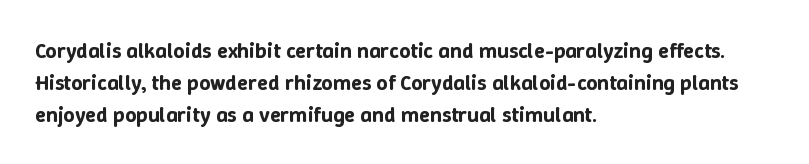
The image shows 22 px text type, upright; set left-aligned, normal line spacing (1.45x), normal letter spacing, not underlined.
